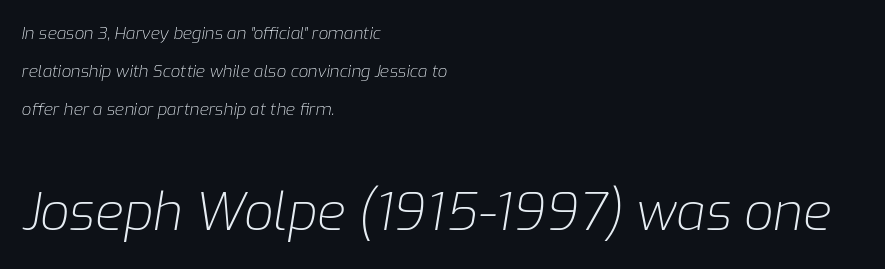
The image shows 52 px light type, italic (leaning right); set left-aligned, loose line spacing (2.25x), normal letter spacing, not underlined; the second (bottom) block is 3.06x larger; low stroke contrast and a medium x-height.
